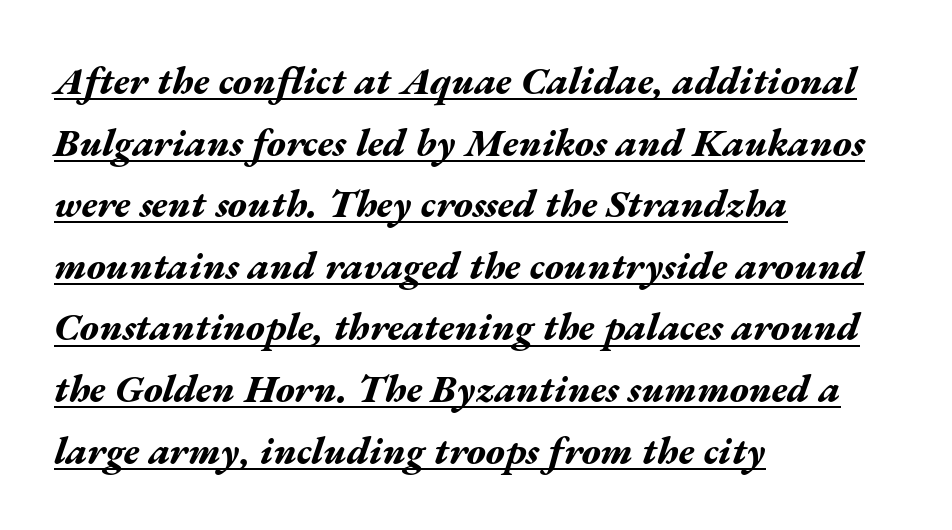
The image shows 39 px bold, wide type, italic (leaning right); set left-aligned, normal line spacing (1.58x), normal letter spacing, underlined; medium stroke contrast and a medium x-height.
